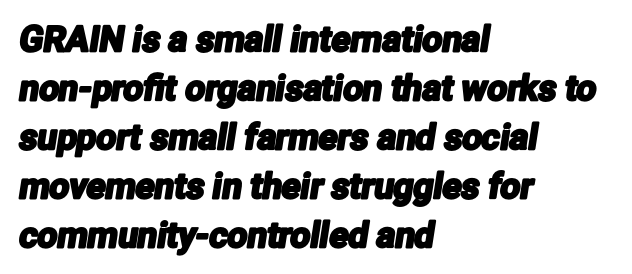
{"serif": "no", "width": "condensed", "stroke_contrast": "low", "x_height": "medium", "monospaced": "no", "underline": "no", "align": "left", "line_spacing": "normal", "line_spacing_ratio": 1.4, "letter_spacing": "normal", "letter_spacing_em": 0.0, "glyph_px": 35}
